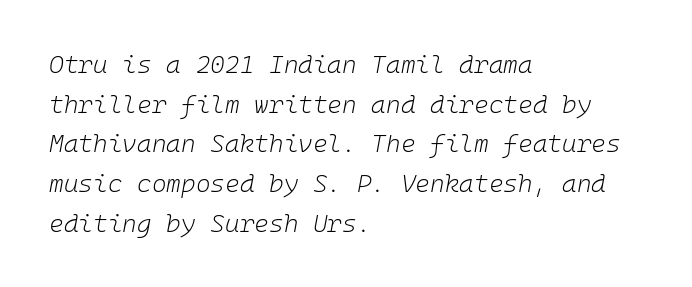
The image shows 25 px text type, italic (leaning right); set left-aligned, normal line spacing (1.59x), normal letter spacing, not underlined.
